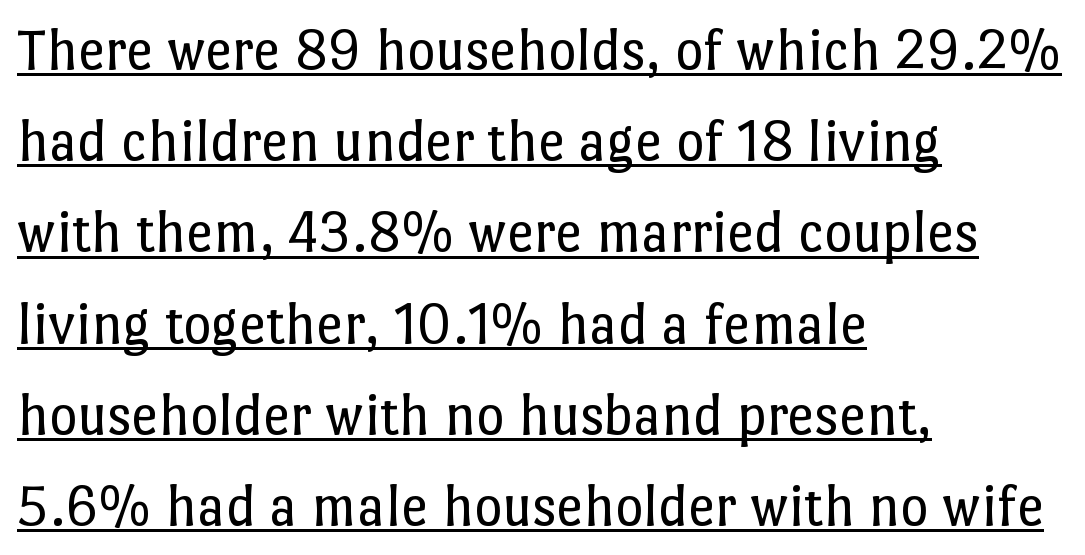
The image shows 60 px regular-weight type, upright; set left-aligned, normal line spacing (1.52x), normal letter spacing, underlined; low stroke contrast and a medium x-height.
